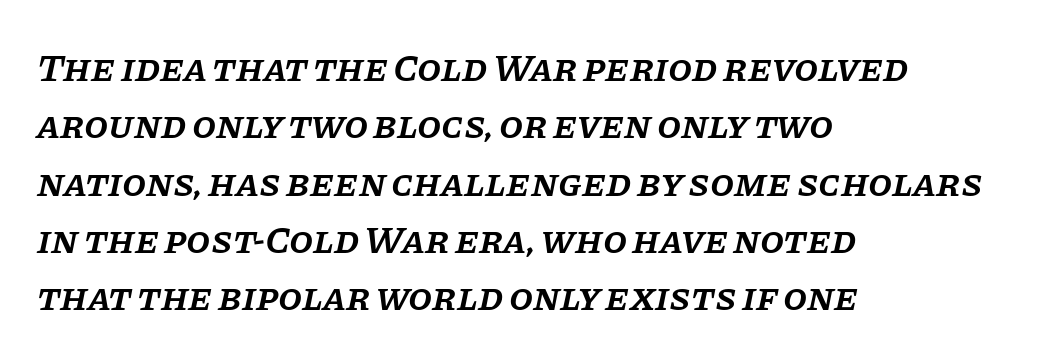
The image shows 39 px semibold serif type, italic (leaning right); set left-aligned, normal line spacing (1.47x), normal letter spacing, not underlined; low stroke contrast and a large x-height.
